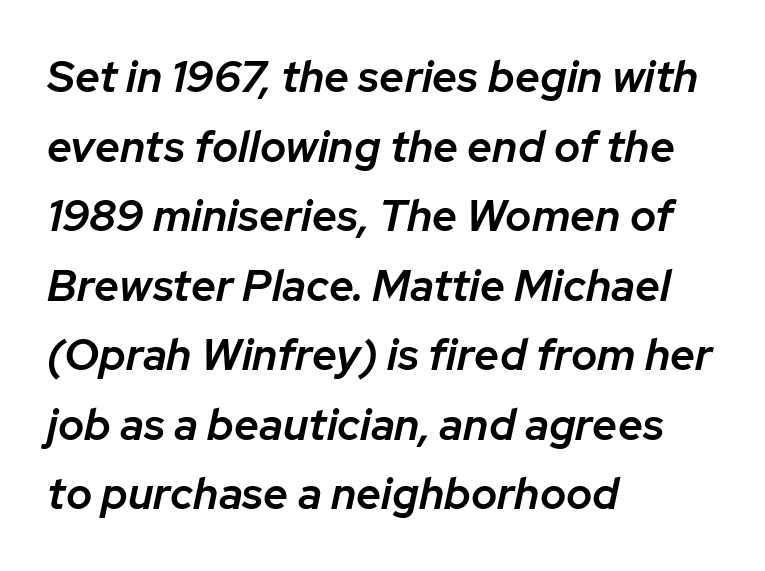
The image shows 44 px semibold type, italic (leaning right); set left-aligned, normal line spacing (1.58x), normal letter spacing, not underlined; low stroke contrast and a medium x-height.
